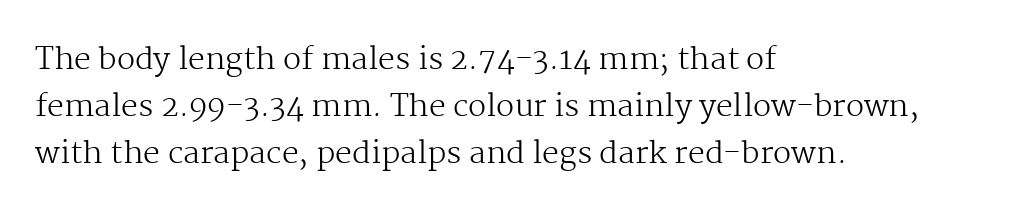
{"serif": "yes", "italic": "no", "bold": "no", "weight": "regular", "width": "normal", "stroke_contrast": "medium", "x_height": "medium", "monospaced": "no", "underline": "no", "align": "left", "line_spacing": "normal", "line_spacing_ratio": 1.56, "letter_spacing": "normal", "letter_spacing_em": 0.0, "glyph_px": 30}
